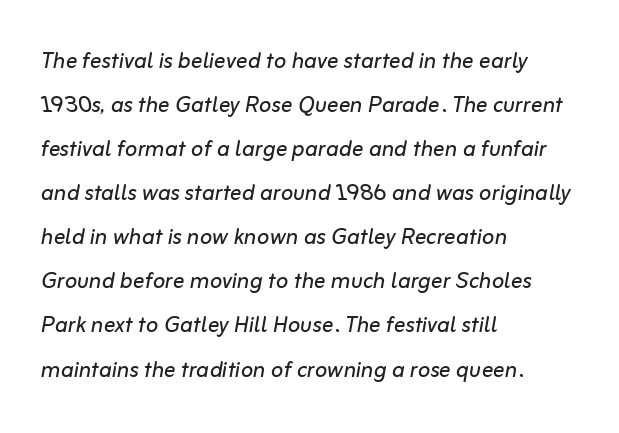
{"italic": "yes", "lean": "right", "slant_degrees": 10, "bold": "no", "weight": "regular", "width": "normal", "stroke_contrast": "low", "x_height": "medium", "monospaced": "no", "underline": "no", "align": "left", "line_spacing": "normal", "line_spacing_ratio": 1.52, "letter_spacing": "normal", "letter_spacing_em": 0.0, "glyph_px": 29}
